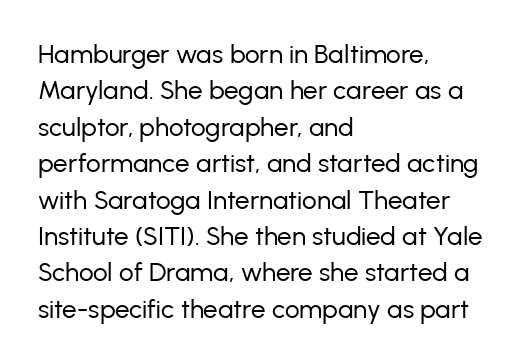
Q: Is the text bold? A: No.
Q: Is the text italic (slanted)? A: No, it is upright.
Q: Is the text underlined? A: No.
Q: How is the paragraph aligned? A: Left-aligned.
Q: Is the spacing between letters normal or unusually wide? A: Normal.
Q: Is the spacing between lines tight, normal or loose? A: Normal.
